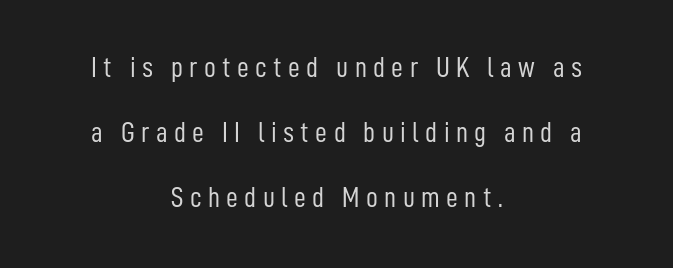
{"serif": "no", "italic": "no", "bold": "no", "weight": "light", "width": "condensed", "stroke_contrast": "low", "x_height": "medium", "monospaced": "no", "underline": "no", "align": "center", "line_spacing": "loose", "line_spacing_ratio": 2.24, "letter_spacing": "wide", "letter_spacing_em": 0.22, "glyph_px": 29}
